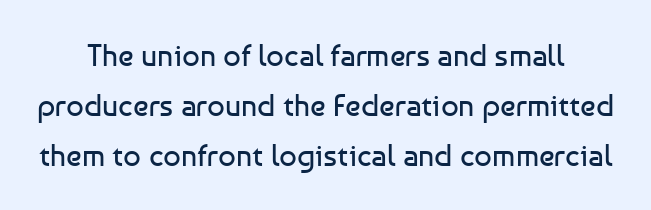
The image shows 31 px regular-weight sans-serif type, upright; set normal line spacing (1.61x), normal letter spacing, not underlined; low stroke contrast and a medium x-height.
